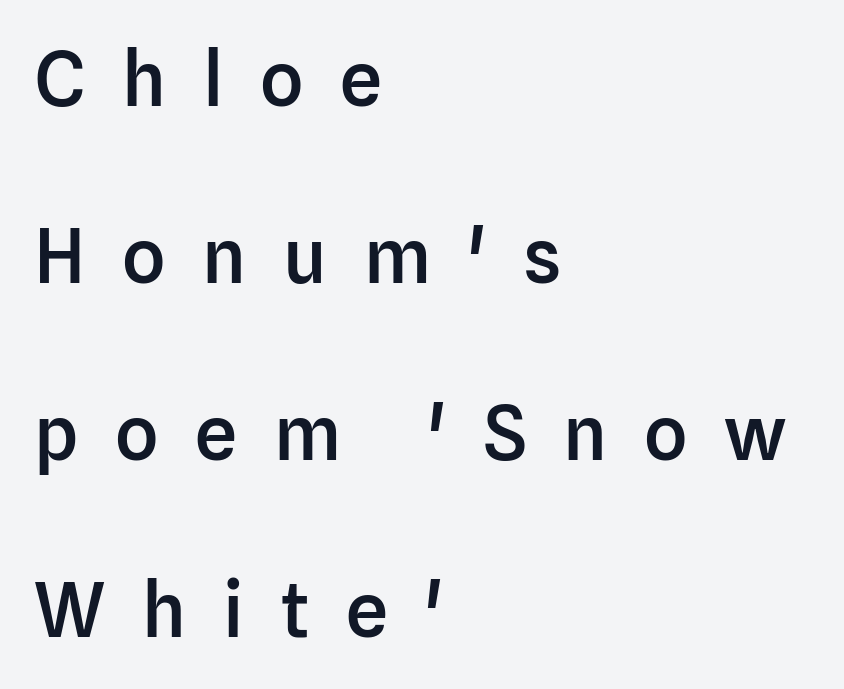
Between one letter and the next there's a generous, obvious gap. Looks like regular typesetting: each glyph gets only the width it needs. Words float on clear page, feet unadorned. Is there any slant? The stems are plumb. Grotesque or geometric, the face here clearly has no serifs.
